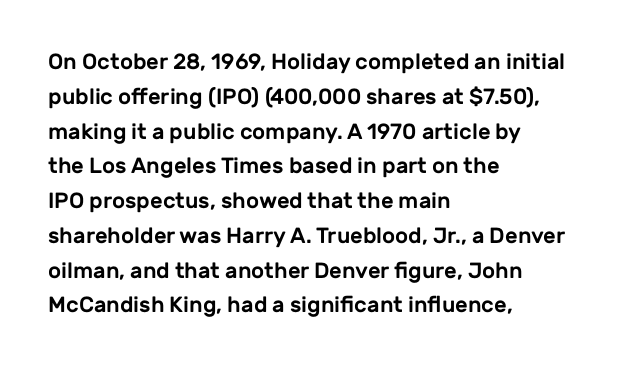
The image shows 22 px text type, upright; set left-aligned, normal line spacing (1.58x), normal letter spacing, not underlined.
